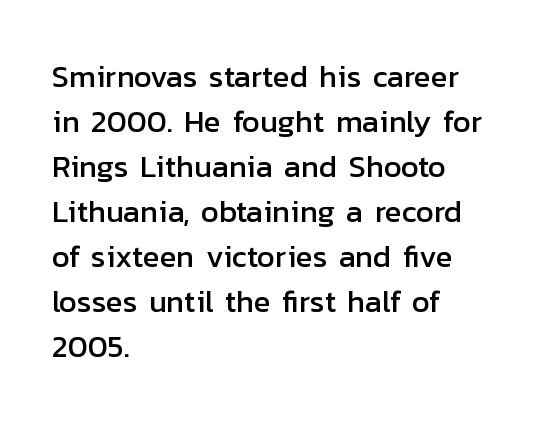
{"serif": "no", "italic": "no", "width": "normal", "stroke_contrast": "low", "x_height": "medium", "monospaced": "no", "underline": "no", "align": "left", "line_spacing": "normal", "line_spacing_ratio": 1.45, "letter_spacing": "normal", "letter_spacing_em": 0.0, "glyph_px": 31}
